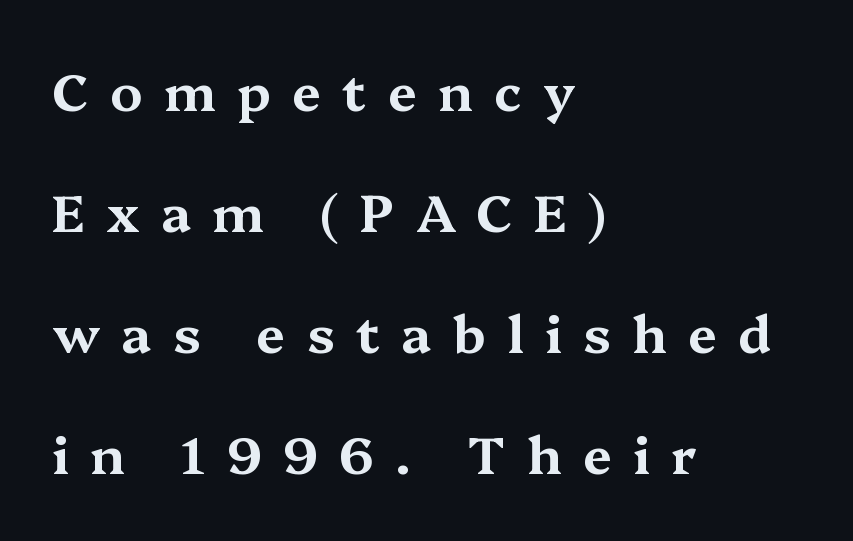
The image shows 52 px wide serif type, upright; set left-aligned, loose line spacing (2.33x), unusually wide letter spacing (+0.41 em), not underlined; medium stroke contrast and a medium x-height.
